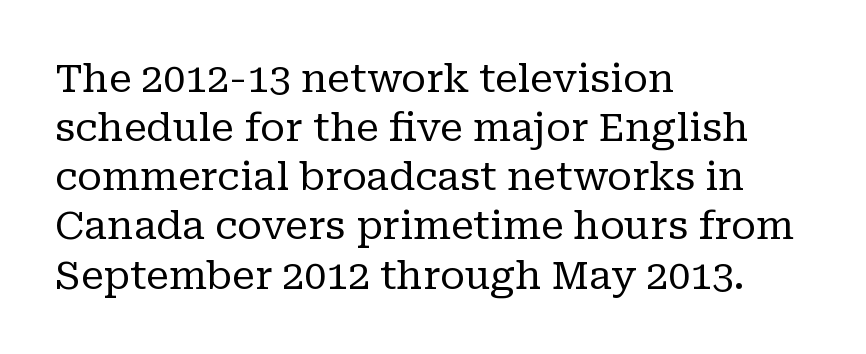
Each letter keeps its own natural width here, so spacing adapts to shape. The text was rendered using a seriffed face with decorative stroke endings. Italic: no, the glyphs are upright roman. This is not heavy type; no bold has been used.
